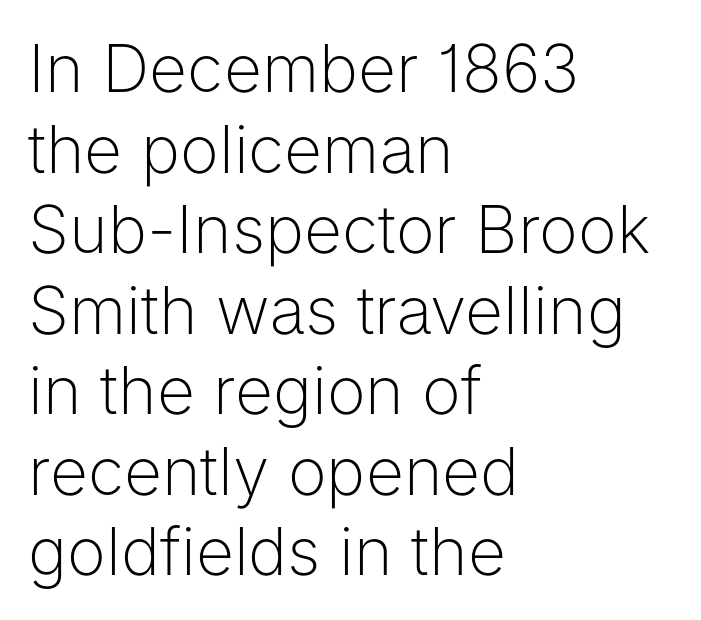
The image shows 66 px light sans-serif type, upright; set left-aligned, line spacing 1.22x, normal letter spacing, not underlined; low stroke contrast and a medium x-height.
